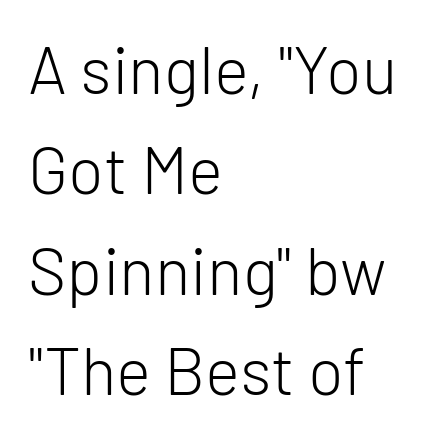
Q: Is the text bold? A: No.
Q: Is the text italic (slanted)? A: No, it is upright.
Q: Is the typeface a serif or a sans-serif typeface? A: Sans-serif.
Q: Is the text underlined? A: No.
Q: How is the paragraph aligned? A: Left-aligned.
Q: Is the spacing between letters normal or unusually wide? A: Normal.
Q: Is the spacing between lines tight, normal or loose? A: Normal.
Q: Width (condensed, normal, or wide)? A: Normal.
Q: Stroke contrast? A: Low.
Q: x-height? A: Medium.
Q: Monospaced? A: No.
